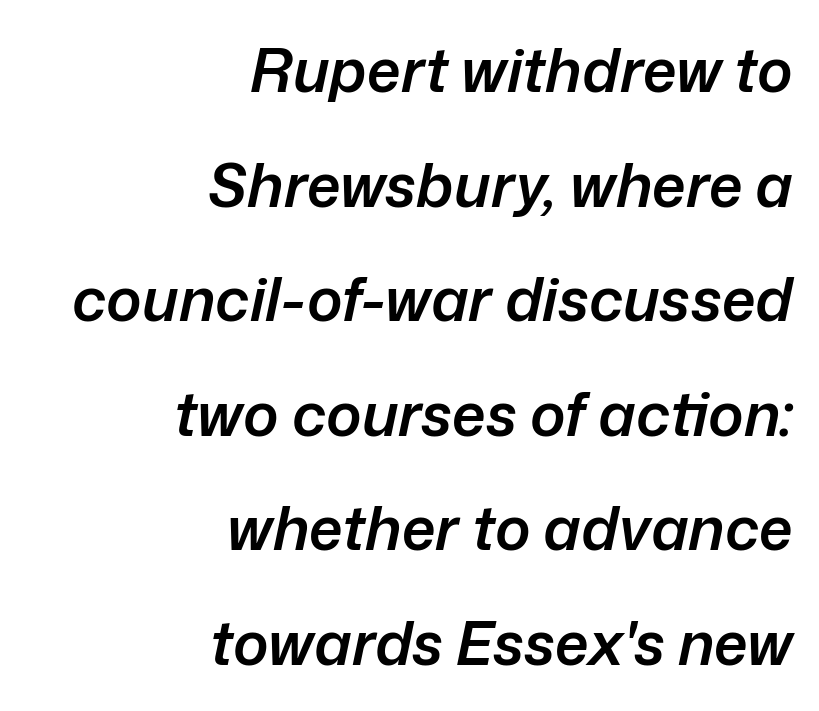
These lines are rendered in a variable-pitch font. Airy leading. The gap between lines stays unmarked. The compositor pushed each line to the right boundary. If you drew a line through each stem, it would be angled. The glyphs have the mass of a demibold cut, below bold.
